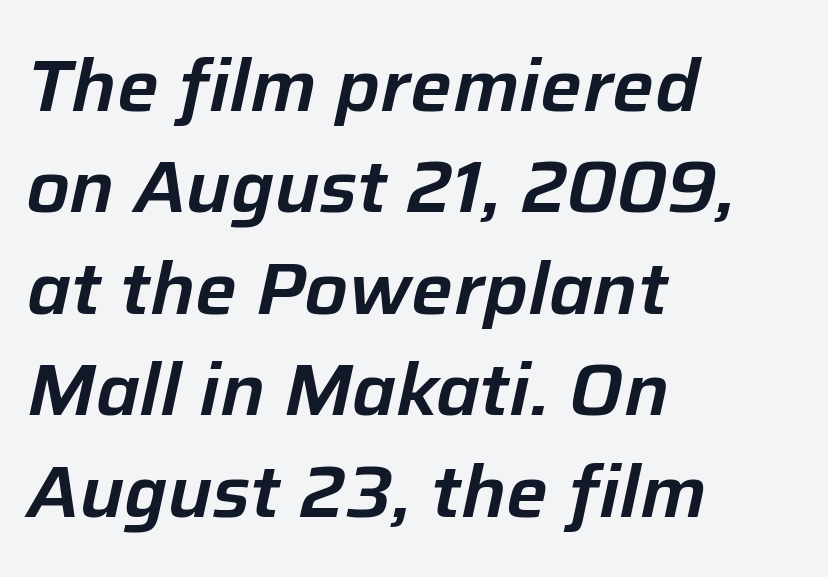
The image shows 74 px text type, italic (leaning right); set left-aligned, normal line spacing (1.37x), normal letter spacing, not underlined; low stroke contrast and a medium x-height.
